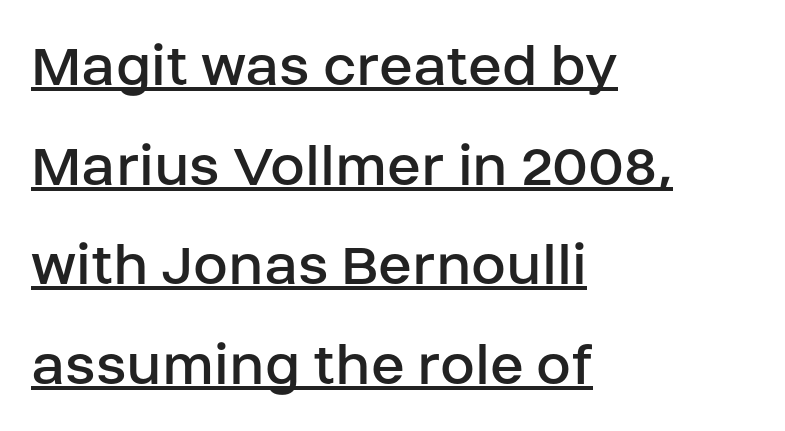
Q: Is the text bold? A: No.
Q: Is the text italic (slanted)? A: No, it is upright.
Q: Is the typeface a serif or a sans-serif typeface? A: Sans-serif.
Q: Is the text underlined? A: Yes.
Q: How is the paragraph aligned? A: Left-aligned.
Q: Is the spacing between letters normal or unusually wide? A: Normal.
Q: Is the spacing between lines tight, normal or loose? A: Normal.
Q: Width (condensed, normal, or wide)? A: Normal.
Q: Stroke contrast? A: Low.
Q: x-height? A: Large.
Q: Monospaced? A: No.
